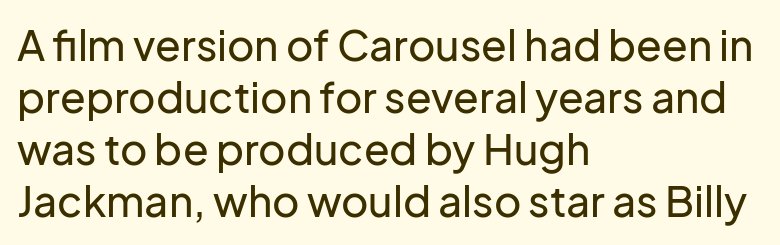
Nope, no serifs anywhere on these letters. Do the letters lean? They stand straight. The face used here is proportionally spaced, like ordinary book or web type. Words float on clear page, feet unadorned. Compared with a centered layout, this one pins lines to the left instead.
